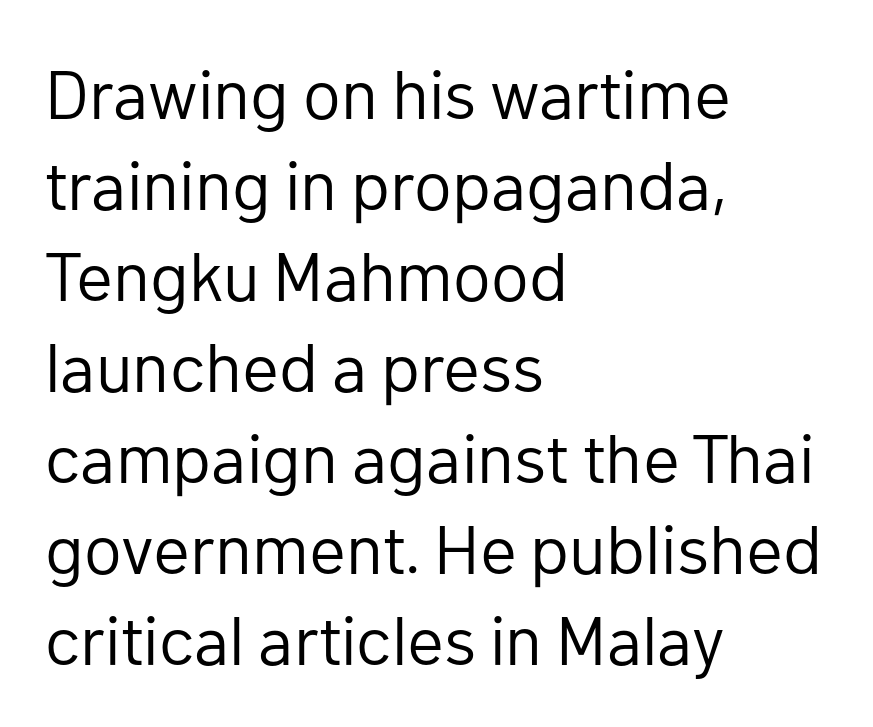
Stroke mass is kept to a normal reading level or below. You can tell from the bare stems that sans-serif type was used. Rendered with straight, roman letterforms. No word sits above an underline.
